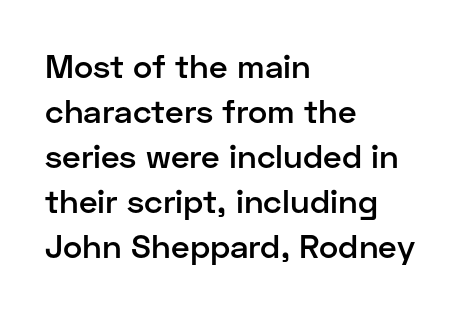
{"serif": "no", "italic": "no", "bold": "semi", "weight": "semibold", "width": "normal", "stroke_contrast": "low", "x_height": "medium", "monospaced": "no", "underline": "no", "align": "left", "line_spacing": "normal", "line_spacing_ratio": 1.36, "letter_spacing": "normal", "letter_spacing_em": 0.0, "glyph_px": 33}
